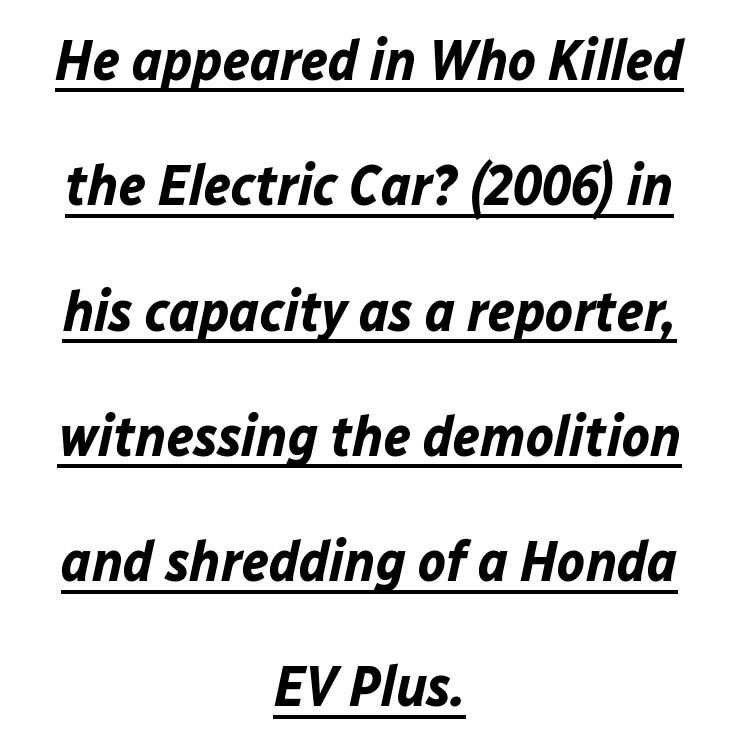
Is this a fixed-width face? No — the glyphs have proportional, varying widths. Teacher's note: observe the equal gaps on both sides — that is centered alignment. The axis of the letterforms is tilted away from vertical. The rendered words wear a rule along their underside.
